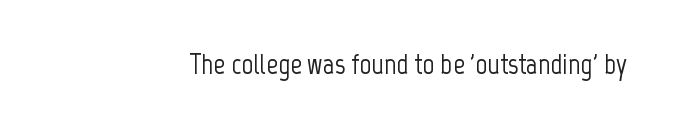
A typesetter would mark this as roman, not italic. The type is set solid horizontally, with unmodified tracking. Plain, unruled lines of type. The passage shown is typeset with a sans-serif family.
